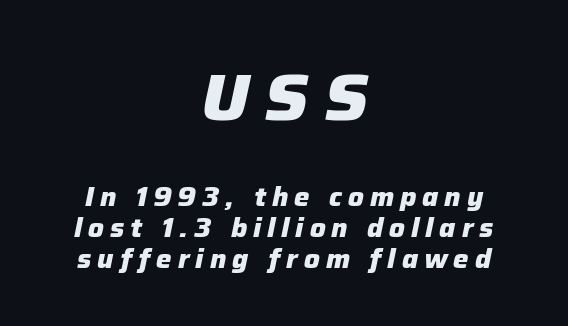
{"italic": "yes", "lean": "right", "slant_degrees": 12, "bold": "yes", "weight": "heavy", "width": "normal", "stroke_contrast": "low", "x_height": "medium", "monospaced": "no", "underline": "no", "align": "center", "line_spacing_ratio": 1.19, "letter_spacing": "wide", "letter_spacing_em": 0.23, "larger_block": "first", "size_ratio": 2.54, "glyph_px": 66}
